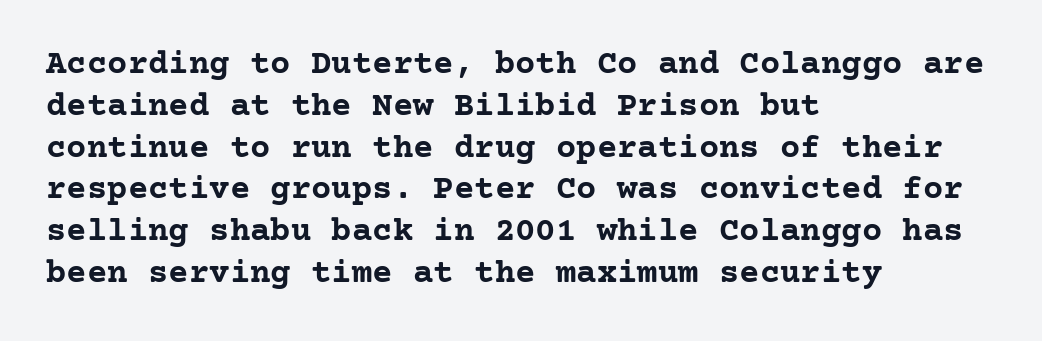
Alignment: flush left. I'd describe the lettering as bold — thick and assertive. Is the letter spacing exaggerated? No — it looks like the ordinary default. Every character sits straight up, as roman type does. Each row of text sits above clean, open space.
